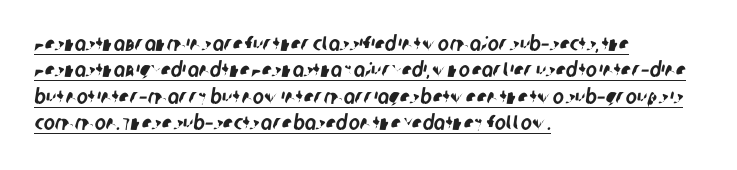
The image shows 21 px text type; set left-aligned, normal line spacing (1.26x), normal letter spacing, underlined.
